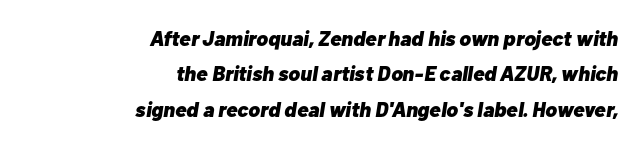
{"italic": "yes", "lean": "right", "slant_degrees": 10, "bold": "yes", "underline": "no", "align": "right", "line_spacing": "normal", "line_spacing_ratio": 1.69, "letter_spacing": "normal", "letter_spacing_em": 0.0, "glyph_px": 21}
